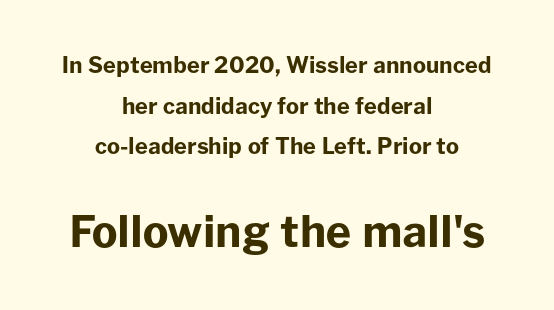
A bare baseline throughout the passage. Small over large — that's the arrangement of the two blocks here. Caption: bold face, heavy strokes. Proportional: the letters do not fall into vertical columns.
